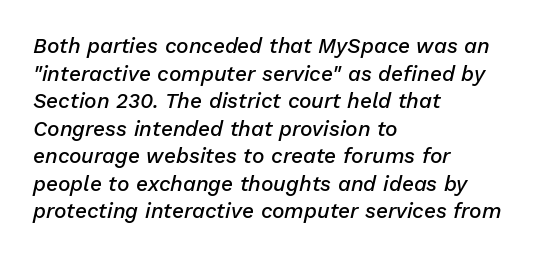
The image shows 21 px text type, italic (leaning right); set left-aligned, normal line spacing (1.31x), normal letter spacing, not underlined.
